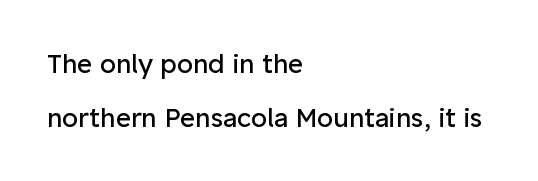
{"italic": "no", "bold": "no", "underline": "no", "align": "left", "line_spacing": "loose", "line_spacing_ratio": 2.07, "letter_spacing": "normal", "letter_spacing_em": 0.0, "glyph_px": 26}
